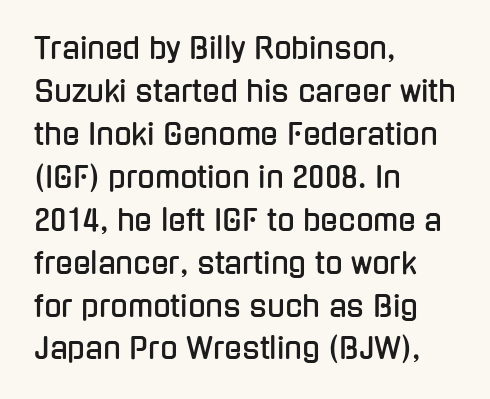
Q: Is the text italic (slanted)? A: No, it is upright.
Q: Is the typeface a serif or a sans-serif typeface? A: Sans-serif.
Q: Is the text underlined? A: No.
Q: How is the paragraph aligned? A: Left-aligned.
Q: Is the spacing between letters normal or unusually wide? A: Normal.
Q: Is the spacing between lines tight, normal or loose? A: Normal.
Q: Width (condensed, normal, or wide)? A: Condensed.
Q: Stroke contrast? A: Low.
Q: x-height? A: Medium.
Q: Monospaced? A: No.
